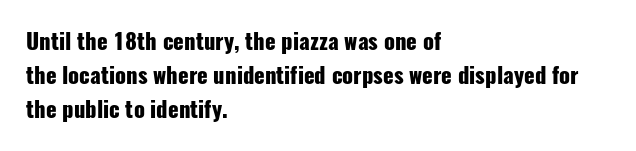
The image shows 22 px bold type, upright; set left-aligned, normal line spacing (1.55x), normal letter spacing, not underlined.
